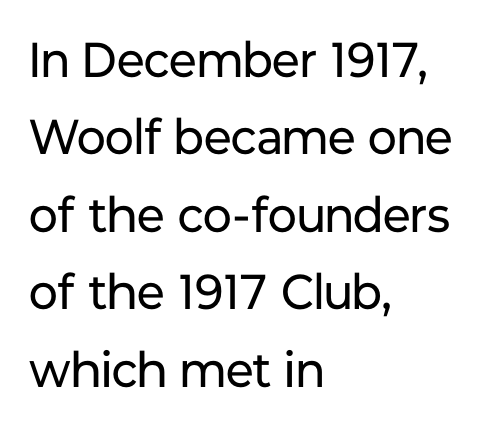
The image shows 49 px regular-weight sans-serif type, upright; set left-aligned, normal line spacing (1.58x), normal letter spacing, not underlined; low stroke contrast and a medium x-height.
